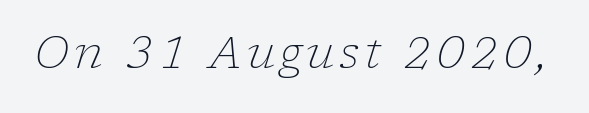
The passage shown is not underscored anywhere. Nothing heavy about these letters — not bold at all. This sample uses an oblique cut, with every glyph tilted off the vertical. Each letter keeps its own natural width here, so spacing adapts to shape.
